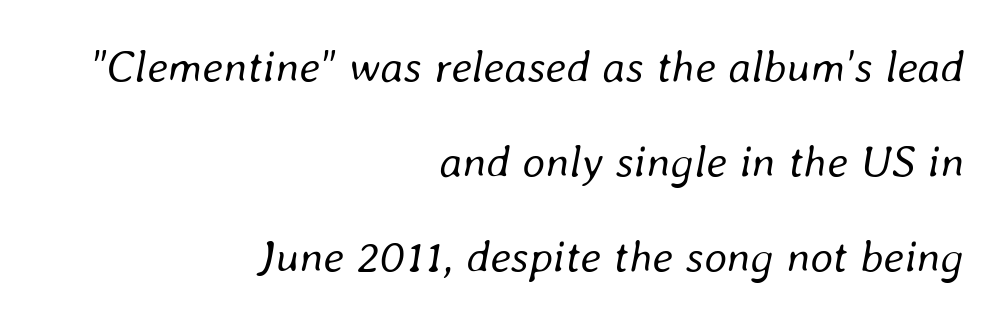
{"italic": "yes", "lean": "right", "slant_degrees": 8, "bold": "no", "weight": "regular", "width": "normal", "stroke_contrast": "low", "x_height": "medium", "monospaced": "no", "underline": "no", "align": "right", "line_spacing": "loose", "line_spacing_ratio": 2.11, "letter_spacing": "normal", "letter_spacing_em": 0.0, "glyph_px": 45}
